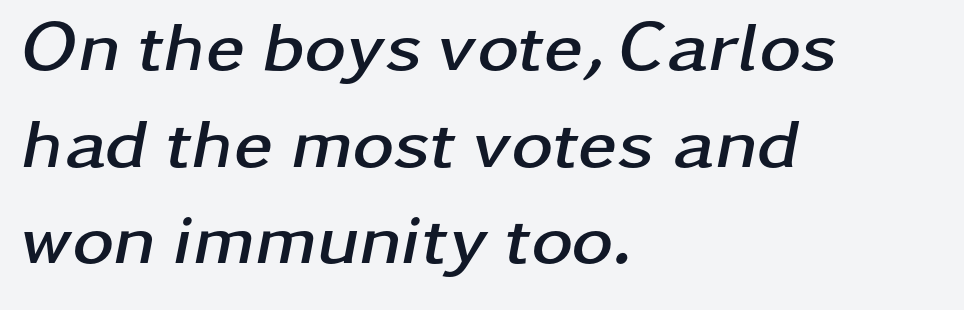
{"italic": "yes", "lean": "right", "slant_degrees": 11, "bold": "yes", "weight": "semibold", "width": "wide", "stroke_contrast": "low", "x_height": "medium", "monospaced": "no", "underline": "no", "align": "left", "line_spacing": "normal", "line_spacing_ratio": 1.36, "letter_spacing": "normal", "letter_spacing_em": 0.0, "glyph_px": 71}
